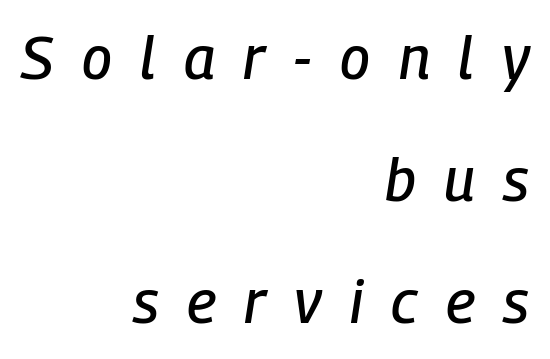
Characters are canted at an angle relative to the baseline's perpendicular. Caption: expanded tracking, letters set apart. These lines are rendered in a variable-pitch font. Horizontal alignment here is rightward, an uncommon choice for prose. What's the leading like? Stretched, with rows far apart. No word sits above an underline.
